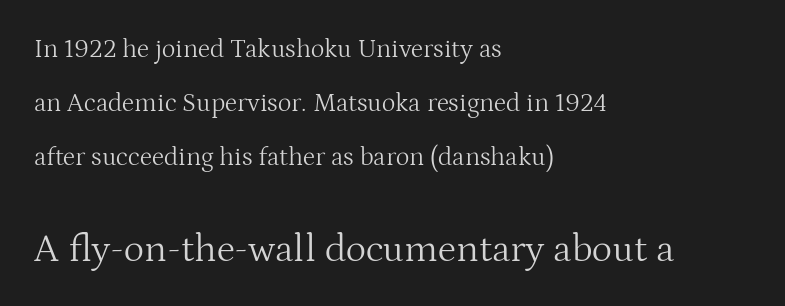
The image shows 39 px light serif type, upright; set left-aligned, loose line spacing (2.07x), normal letter spacing, not underlined; the second (bottom) block is 1.5x larger; medium stroke contrast and a medium x-height.
